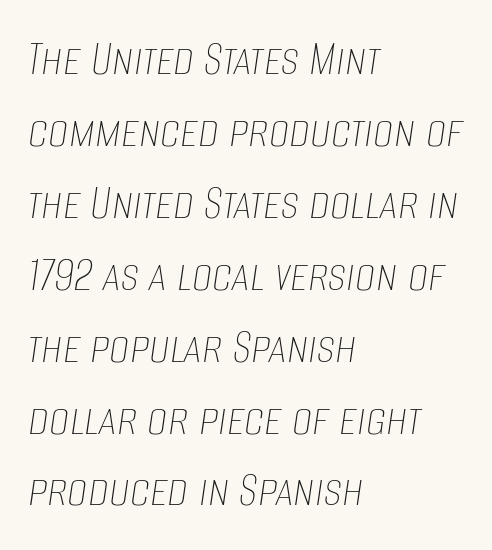
Q: Is the text bold? A: No.
Q: Is the text italic (slanted)? A: Yes, it leans right by about 8 degrees.
Q: Is the text underlined? A: No.
Q: How is the paragraph aligned? A: Left-aligned.
Q: Is the spacing between letters normal or unusually wide? A: Normal.
Q: Is the spacing between lines tight, normal or loose? A: Normal.
Q: Width (condensed, normal, or wide)? A: Condensed.
Q: Stroke contrast? A: Low.
Q: x-height? A: Large.
Q: Monospaced? A: No.
